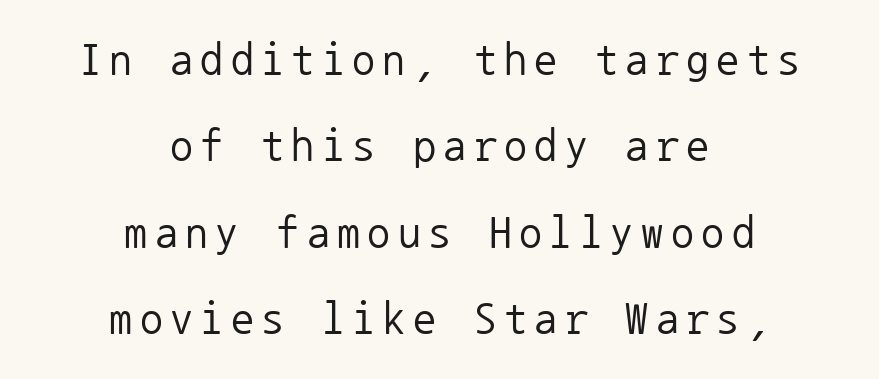
Q: Is the text bold? A: No.
Q: Is the text italic (slanted)? A: No, it is upright.
Q: Is the typeface a serif or a sans-serif typeface? A: Sans-serif.
Q: Is the text underlined? A: No.
Q: How is the paragraph aligned? A: Centered.
Q: Width (condensed, normal, or wide)? A: Normal.
Q: Stroke contrast? A: Low.
Q: x-height? A: Medium.
Q: Monospaced? A: Yes.
